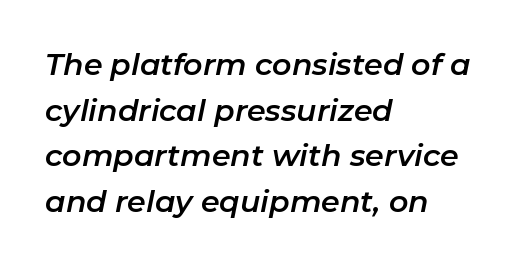
{"italic": "yes", "lean": "right", "slant_degrees": 11, "width": "normal", "stroke_contrast": "low", "x_height": "medium", "monospaced": "no", "underline": "no", "align": "left", "line_spacing": "normal", "line_spacing_ratio": 1.52, "letter_spacing": "normal", "letter_spacing_em": 0.0, "glyph_px": 30}
